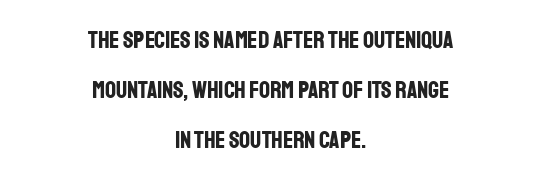
{"italic": "no", "bold": "yes", "underline": "no", "align": "center", "line_spacing": "loose", "line_spacing_ratio": 2.09, "letter_spacing": "normal", "letter_spacing_em": 0.0, "glyph_px": 24}
